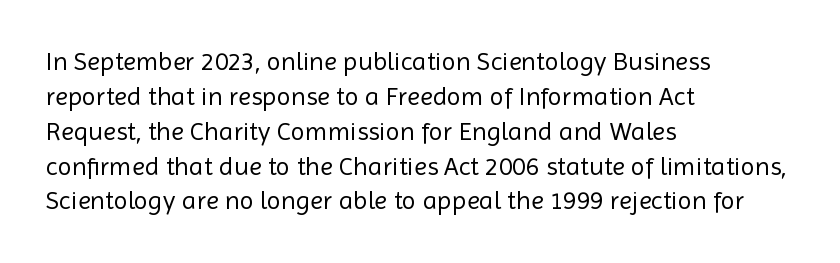
The image shows 26 px text type, upright; set left-aligned, normal line spacing (1.34x), normal letter spacing, not underlined.
